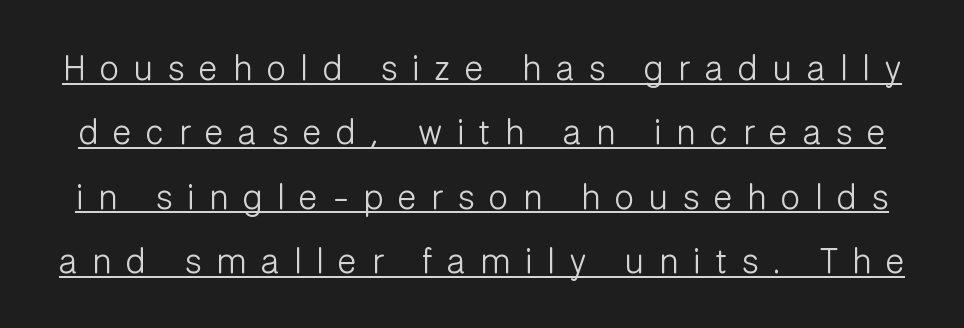
Q: Is the text bold? A: No.
Q: Is the text italic (slanted)? A: No, it is upright.
Q: Is the typeface a serif or a sans-serif typeface? A: Sans-serif.
Q: Is the text underlined? A: Yes.
Q: Is the spacing between letters normal or unusually wide? A: Unusually wide.
Q: Width (condensed, normal, or wide)? A: Normal.
Q: Stroke contrast? A: Low.
Q: x-height? A: Medium.
Q: Monospaced? A: No.
